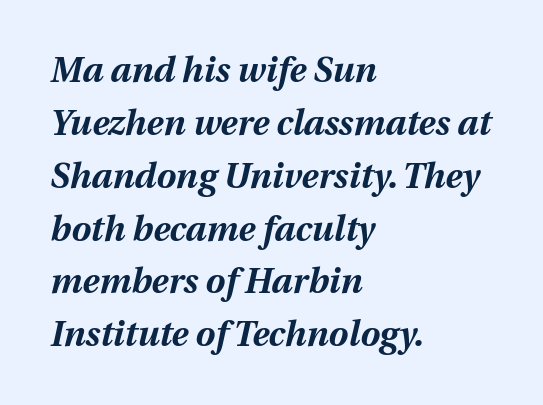
The passage shown leans; its letterforms are oblique. Only glyphs here, with clear space below each row. Typographic density is high because the face is bold. One-word summary of the alignment: left. The space between consecutive lines is moderate. The rendering uses natural spacing where letterforms have individual widths.
